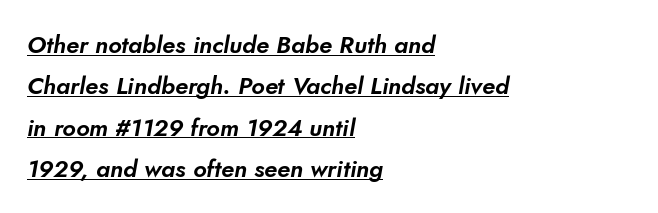
Line beginnings align vertically; line endings do not. Standard letterfit; no display-style spreading of the glyphs. The glyphs are accompanied by a horizontal stroke just below them.
